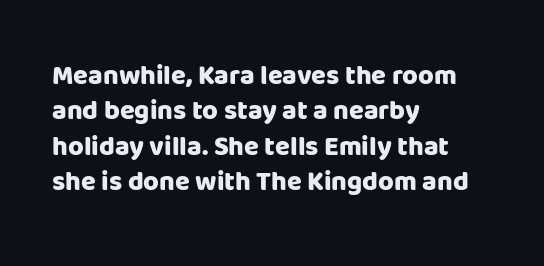
{"italic": "no", "bold": "yes", "underline": "no", "align": "left", "line_spacing": "normal", "line_spacing_ratio": 1.31, "letter_spacing": "normal", "letter_spacing_em": 0.0, "glyph_px": 27}
